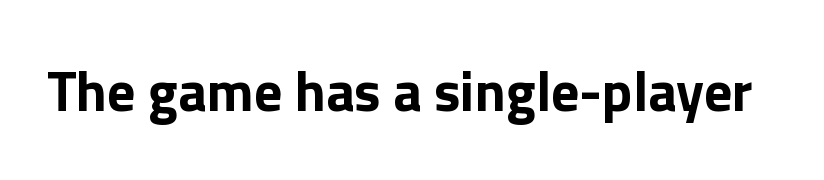
The image shows 56 px bold sans-serif type, upright; set normal letter spacing, not underlined; a medium x-height.
